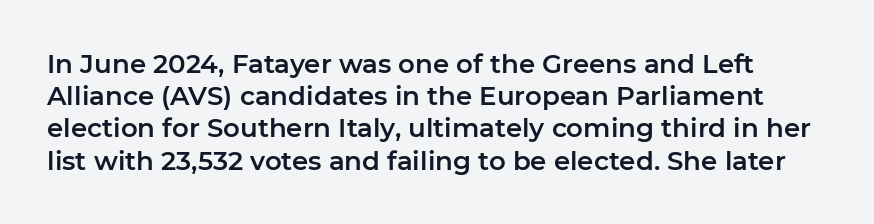
There is no visible air inserted between adjacent glyphs. The passage shown is not underscored anywhere. Rendered with straight, roman letterforms.
